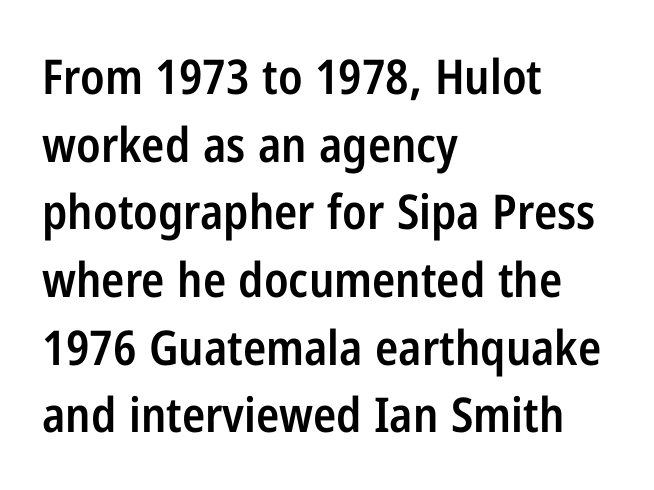
The image shows 48 px semibold, condensed sans-serif type, upright; set left-aligned, normal line spacing (1.41x), normal letter spacing, not underlined; low stroke contrast and a medium x-height.
